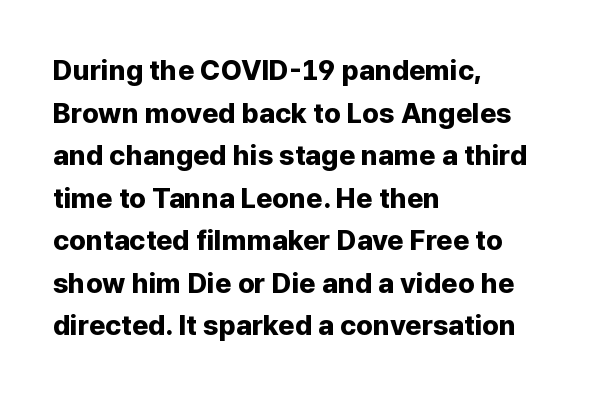
The image shows 28 px bold sans-serif type, upright; set left-aligned, normal line spacing (1.52x), normal letter spacing, not underlined; low stroke contrast and a medium x-height.
